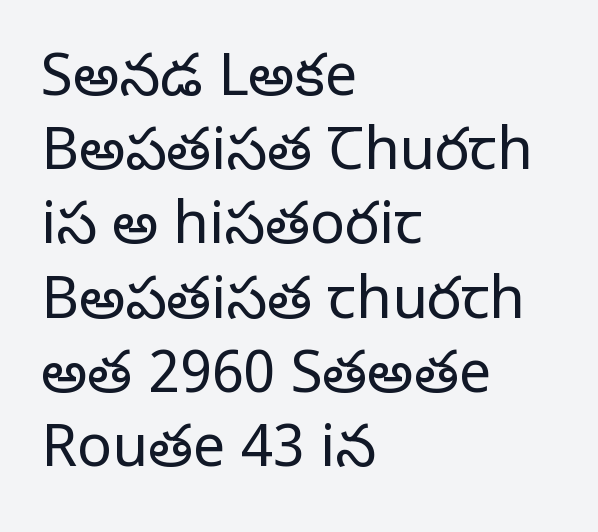
Vertical stems look standard width or narrower in stroke. The vertical gap from one line to the next is medium. The zone under the glyphs is completely vacant. No extra tracking has been applied to these lines.
